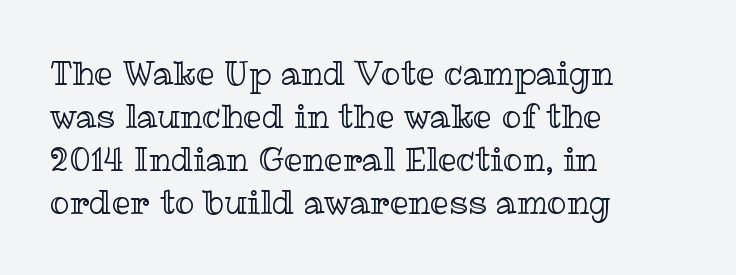
Just letters on the line, the space beneath them empty. Tracking here is standard; glyphs follow each other at the usual distance. Successive baselines arrive at the customary interval. Typeset ragged right — the left edge is the straight one. The specimen reads as upright at a glance.
